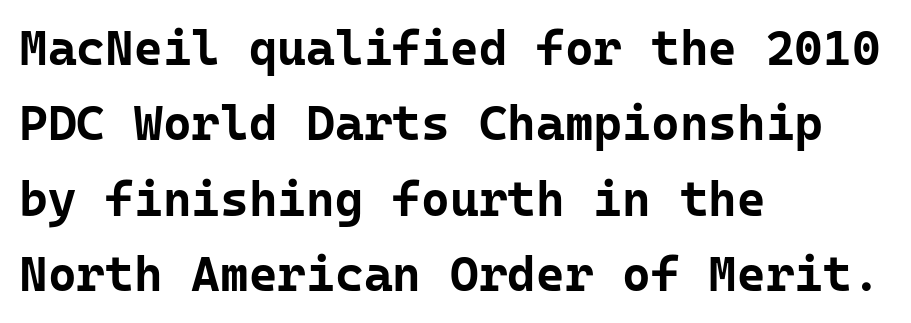
Observe the ordinary spacing: letters are neighbours, not strangers. The face used here is monospaced, like something from a code editor. Weight check: bold — yes, fully. Leftover space on each line is placed entirely after the last word. The designer went with a sans here, leaving each stem footless. The rendering uses a moderate line-height, typical for paragraphs.
